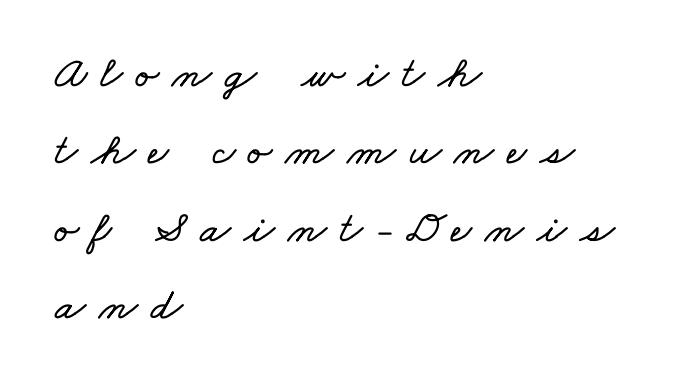
Is this a fixed-width face? No — the glyphs have proportional, varying widths. In CSS terms this would be text-align: left. Only glyphs here, with clear space below each row. Observe the wide spacing: letters keep a clear distance from each other.
